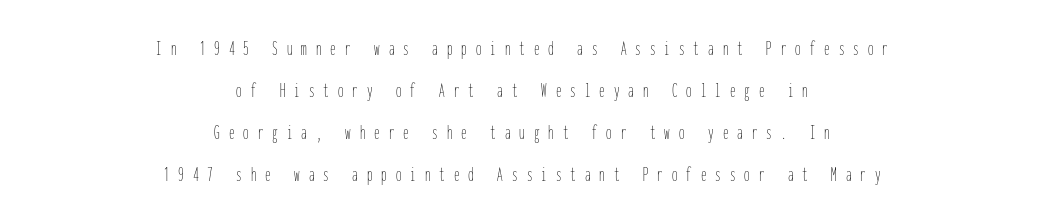
{"italic": "no", "bold": "no", "underline": "no", "align": "center", "line_spacing": "loose", "line_spacing_ratio": 1.91, "letter_spacing": "wide", "letter_spacing_em": 0.41, "glyph_px": 22}
